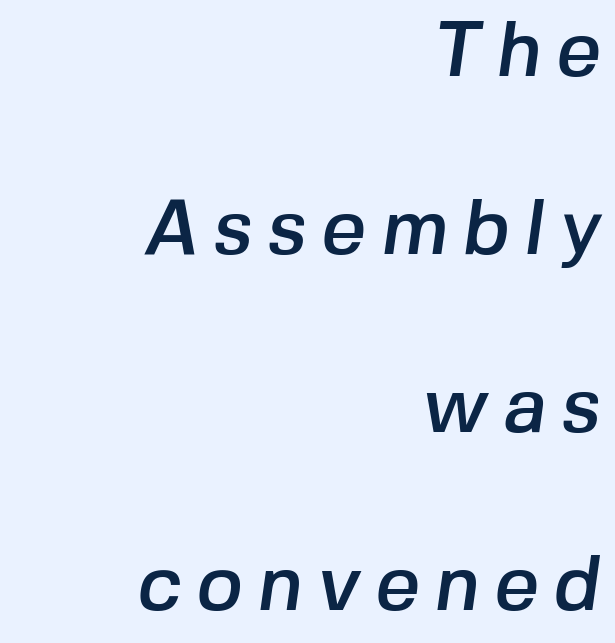
The gap between lines stays unmarked. Which margin do the lines hug? The right one — the left edge is uneven. No feet cap the strokes, marking this as sans-serif type. Spacing verdict: proportional, widths tailored to each character. Does the leading feel generous? Absolutely, it's lavish.
